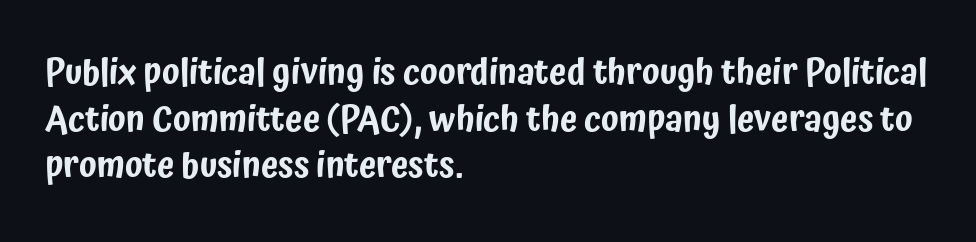
Q: Is the text italic (slanted)? A: No, it is upright.
Q: Is the typeface a serif or a sans-serif typeface? A: Sans-serif.
Q: Is the text underlined? A: No.
Q: How is the paragraph aligned? A: Left-aligned.
Q: Is the spacing between letters normal or unusually wide? A: Normal.
Q: Is the spacing between lines tight, normal or loose? A: Normal.
Q: Width (condensed, normal, or wide)? A: Condensed.
Q: Stroke contrast? A: Low.
Q: x-height? A: Medium.
Q: Monospaced? A: No.
